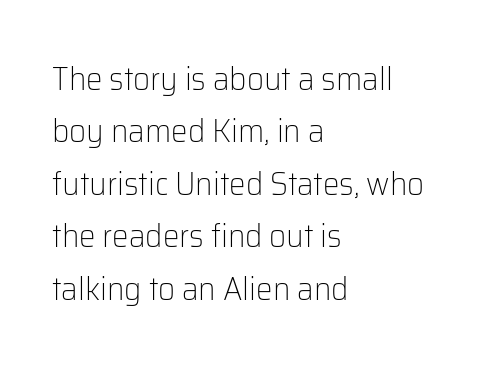
Vertical strokes here are truly vertical. Think standard paragraph weight, or any step lighter than that. The lines in this sample share a left origin and differ only in where they stop. The type family on display is of the sans-serif kind.
